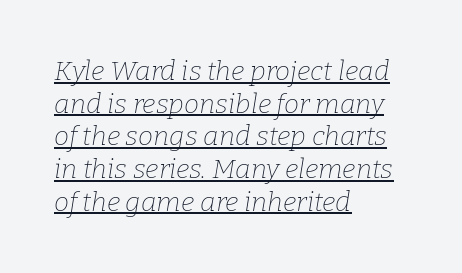
The image shows 27 px text type, italic (leaning right); set left-aligned, line spacing 1.21x, normal letter spacing, underlined.
